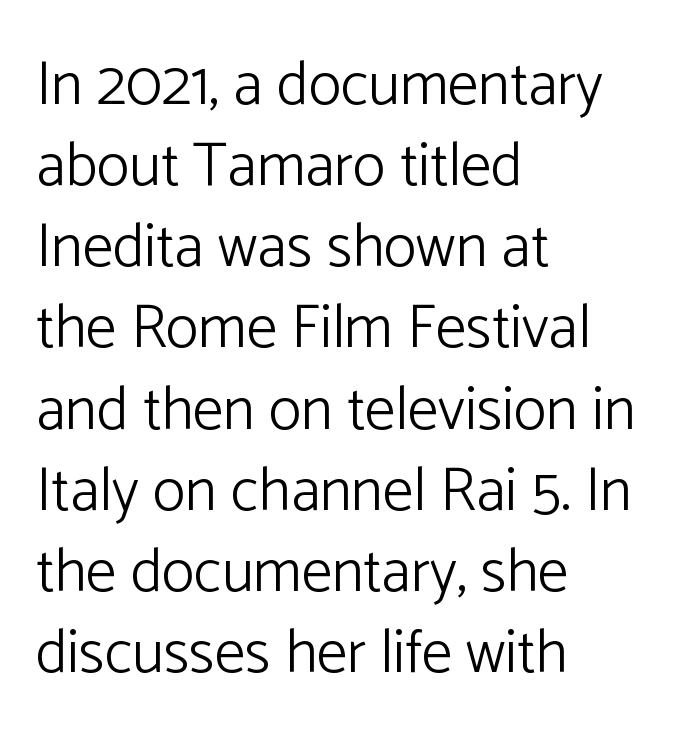
Words float on clear page, feet unadorned. Baseline-to-baseline distance is the conventional proportion of letter height. Is this a fixed-width face? No — the glyphs have proportional, varying widths. Posture: straight, roman, zero tilt.
